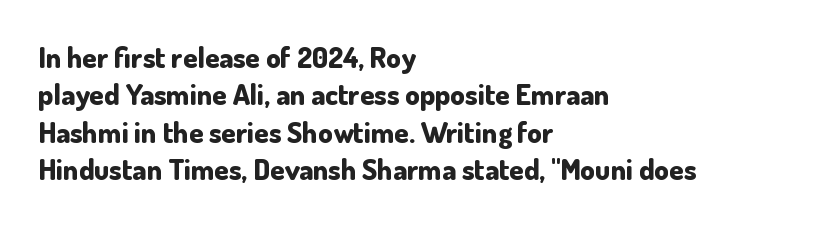
Is there any slant? The stems are plumb. This sample has the flowing, uneven cadence of proportional lettering. The space directly below the letters is spotless. In terms of letterform style, serifs are entirely absent.
